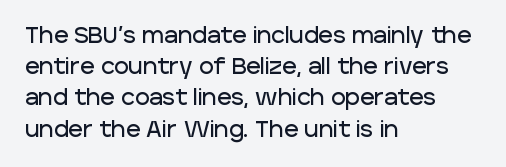
The image shows 22 px text type, upright; set left-aligned, normal line spacing (1.42x), normal letter spacing, not underlined.
